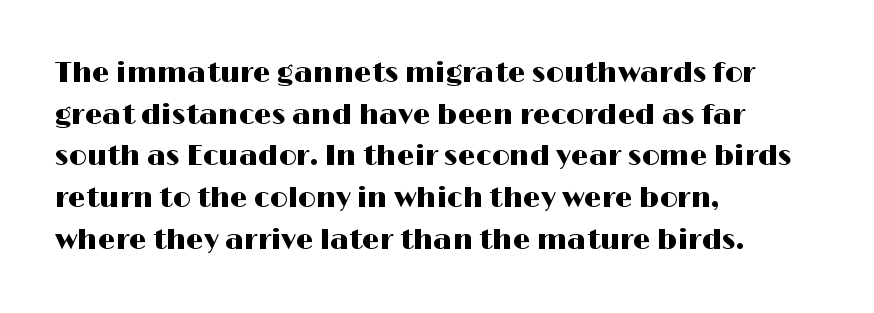
The image shows 28 px wide sans-serif type, upright; set left-aligned, normal line spacing (1.49x), normal letter spacing, not underlined; high stroke contrast and a medium x-height.
